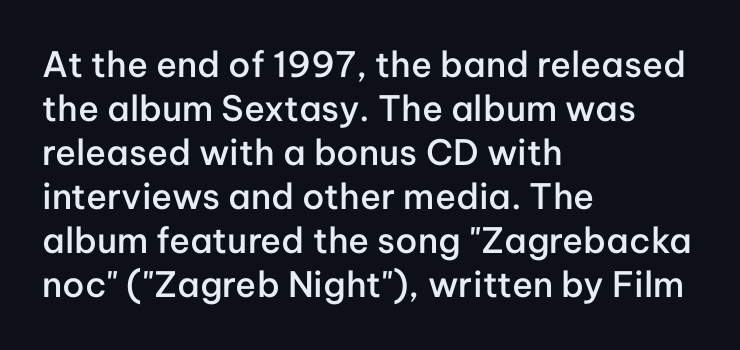
The image shows 35 px semibold sans-serif type, upright; set left-aligned, normal line spacing (1.26x), normal letter spacing, not underlined; low stroke contrast and a medium x-height.
